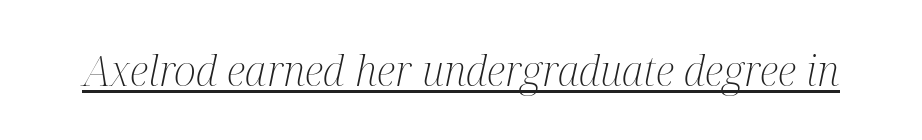
{"serif": "yes", "italic": "yes", "lean": "right", "slant_degrees": 12, "bold": "no", "weight": "light", "width": "condensed", "stroke_contrast": "medium", "x_height": "medium", "monospaced": "no", "underline": "yes", "letter_spacing": "normal", "letter_spacing_em": 0.0, "glyph_px": 42}
